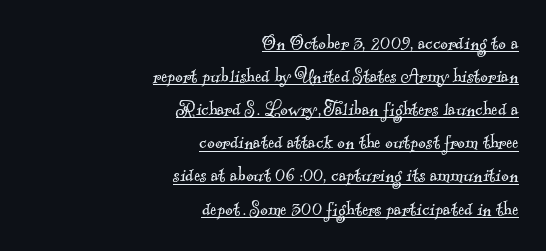
Q: Is the text bold? A: No.
Q: Is the text underlined? A: Yes.
Q: How is the paragraph aligned? A: Right-aligned.
Q: Is the spacing between letters normal or unusually wide? A: Normal.
Q: Is the spacing between lines tight, normal or loose? A: Normal.
